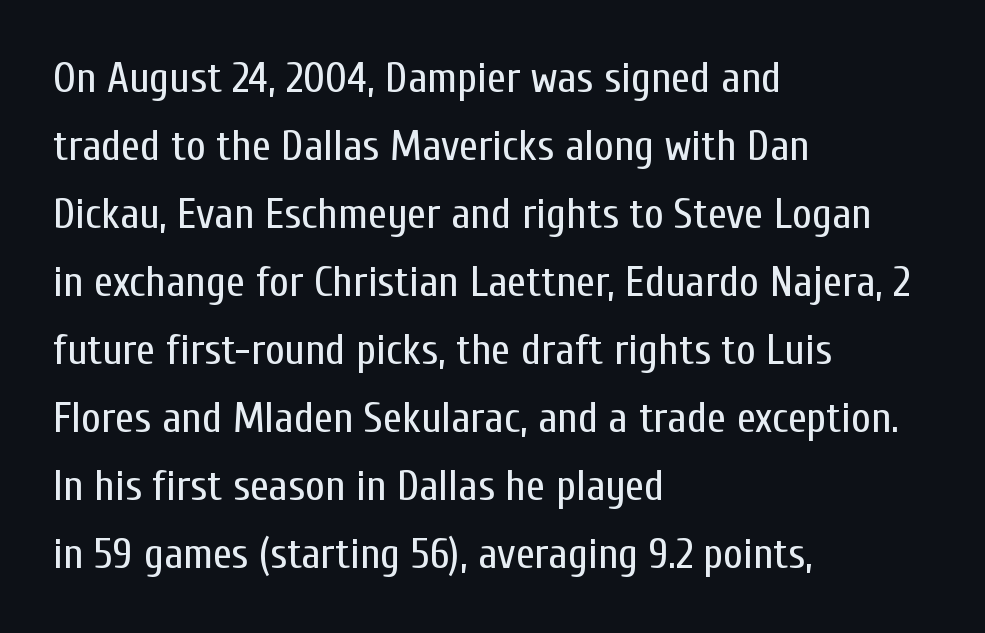
The image shows 43 px regular-weight, condensed sans-serif type, upright; set left-aligned, normal line spacing (1.58x), normal letter spacing, not underlined; low stroke contrast and a medium x-height.
